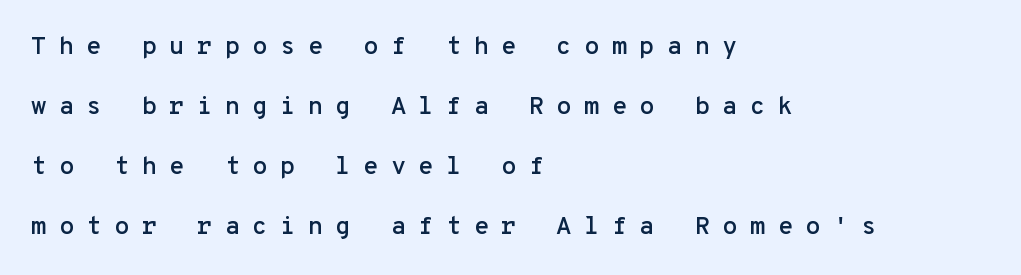
{"italic": "no", "underline": "no", "align": "left", "line_spacing": "loose", "line_spacing_ratio": 2.4, "letter_spacing": "wide", "letter_spacing_em": 0.49, "glyph_px": 25}
